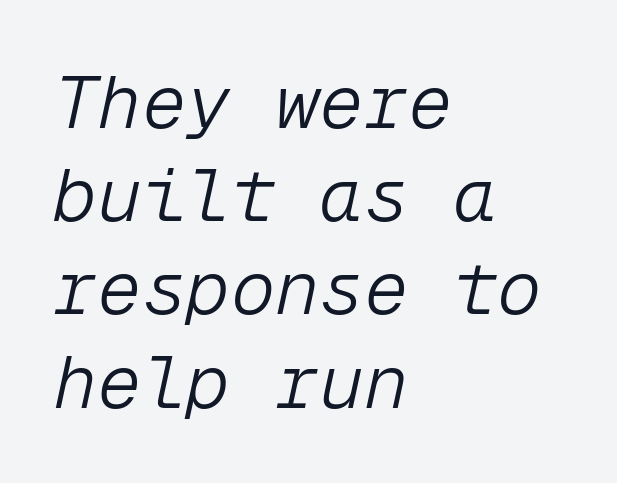
Q: Is the text bold? A: No.
Q: Is the text italic (slanted)? A: Yes, it leans right by about 12 degrees.
Q: Is the text underlined? A: No.
Q: How is the paragraph aligned? A: Left-aligned.
Q: Is the spacing between letters normal or unusually wide? A: Normal.
Q: Is the spacing between lines tight, normal or loose? A: Normal.
Q: Width (condensed, normal, or wide)? A: Normal.
Q: Stroke contrast? A: Low.
Q: x-height? A: Medium.
Q: Monospaced? A: Yes.
